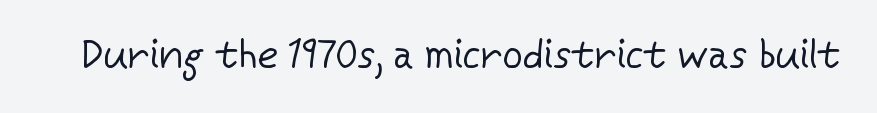
Q: Is the text bold? A: No.
Q: Is the text italic (slanted)? A: No, it is upright.
Q: Is the typeface a serif or a sans-serif typeface? A: Sans-serif.
Q: Is the text underlined? A: No.
Q: Is the spacing between letters normal or unusually wide? A: Normal.
Q: Width (condensed, normal, or wide)? A: Normal.
Q: Stroke contrast? A: Low.
Q: x-height? A: Medium.
Q: Monospaced? A: No.
